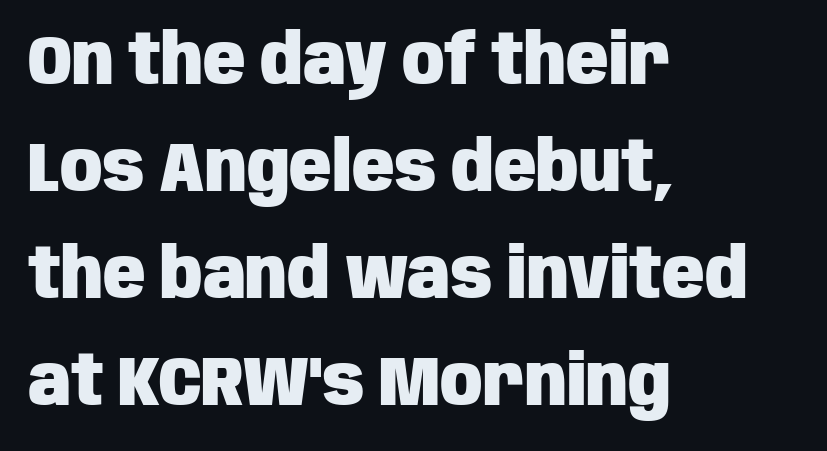
In terms of letterform style, serifs are entirely absent. The letterforms sit shoulder to shoulder at normal distance. Here the designer chose a conventional face with non-uniform glyph widths. No italicization has been applied; the sample stays upright.
